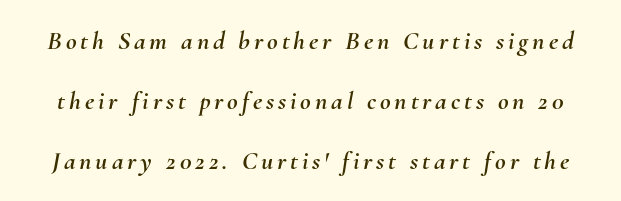
{"italic": "yes", "lean": "right", "slant_degrees": 10, "underline": "no", "line_spacing": "loose", "line_spacing_ratio": 2.3, "glyph_px": 26}
